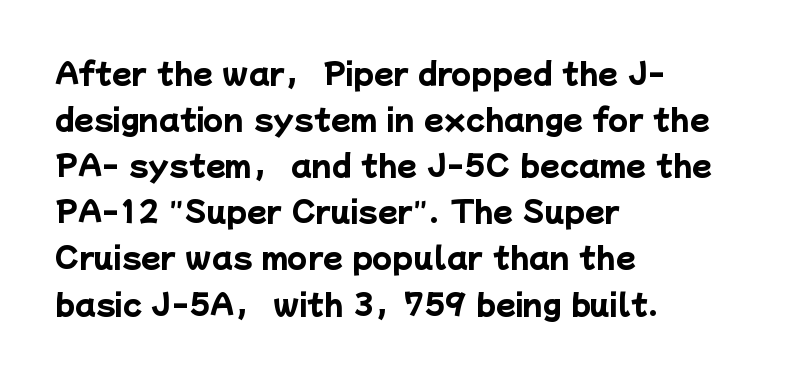
The image shows 29 px heavy sans-serif type; set left-aligned, normal line spacing (1.59x), normal letter spacing, not underlined; low stroke contrast and a medium x-height.
